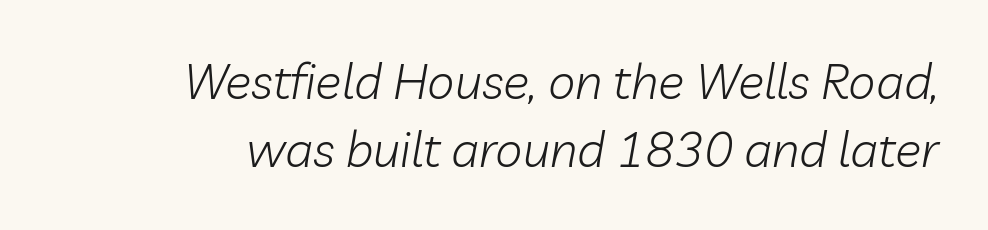
{"italic": "yes", "lean": "right", "slant_degrees": 10, "bold": "no", "weight": "light", "width": "normal", "stroke_contrast": "low", "x_height": "medium", "monospaced": "no", "underline": "no", "align": "right", "line_spacing": "normal", "line_spacing_ratio": 1.39, "letter_spacing": "normal", "letter_spacing_em": 0.0, "glyph_px": 49}
